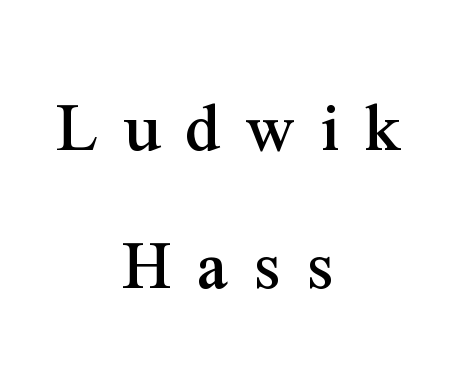
The rendering uses natural spacing where letterforms have individual widths. The strip under each line holds only bare page. The whitespace from short lines is split evenly between both sides. Look at the bottom of the vertical strokes: they flare into serifs here.
